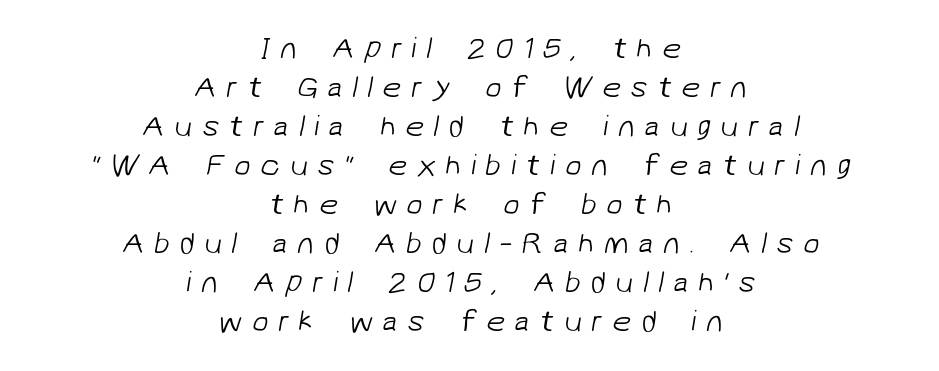
The image shows 30 px light sans-serif type; set centered, normal line spacing (1.3x), unusually wide letter spacing (+0.32 em), not underlined; low stroke contrast and a medium x-height.
